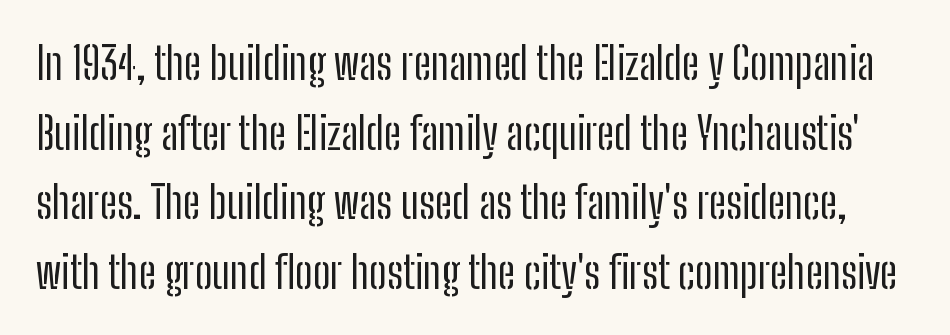
{"serif": "no", "italic": "no", "bold": "no", "weight": "regular", "width": "condensed", "stroke_contrast": "low", "x_height": "medium", "monospaced": "no", "underline": "no", "line_spacing": "normal", "line_spacing_ratio": 1.58, "letter_spacing": "normal", "letter_spacing_em": 0.0, "glyph_px": 44}
